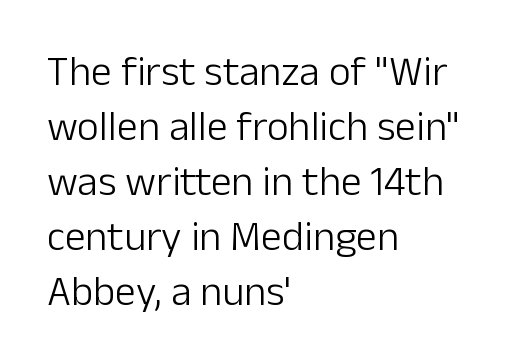
The image shows 42 px light sans-serif type, upright; set left-aligned, normal line spacing (1.31x), normal letter spacing, not underlined; low stroke contrast and a medium x-height.
